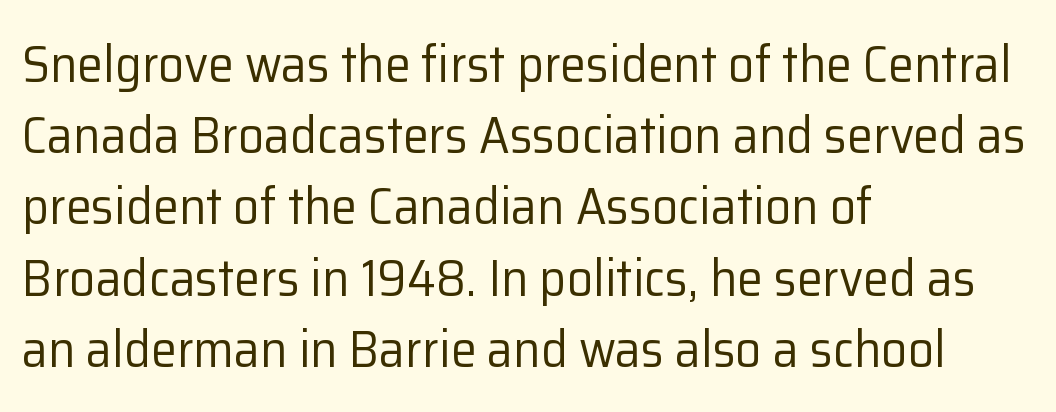
The image shows 52 px regular-weight sans-serif type, upright; set left-aligned, normal line spacing (1.37x), normal letter spacing, not underlined; low stroke contrast and a medium x-height.
